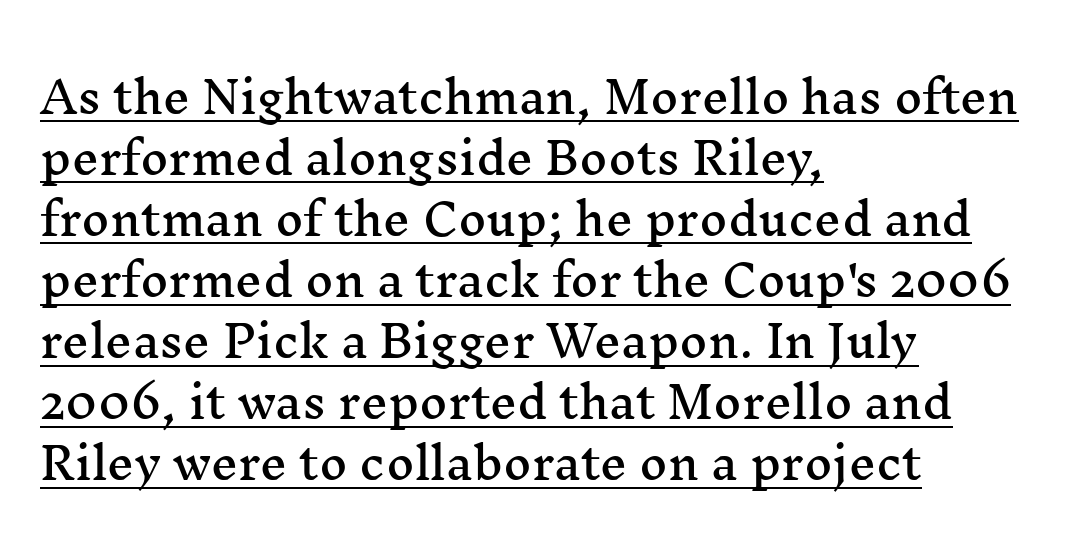
Looks like regular typesetting: each glyph gets only the width it needs. Caption: multi-line text, flush left, ragged right. In terms of letterform style, serifs are clearly present. Each new line begins a customary step beneath the previous one.
